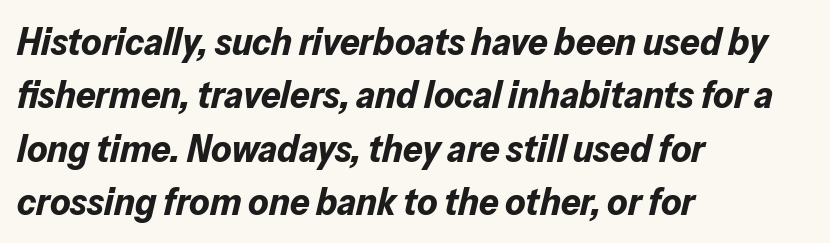
{"italic": "yes", "lean": "right", "slant_degrees": 13, "bold": "yes", "weight": "bold", "width": "normal", "stroke_contrast": "low", "x_height": "medium", "monospaced": "no", "underline": "no", "align": "left", "line_spacing": "normal", "line_spacing_ratio": 1.37, "letter_spacing": "normal", "letter_spacing_em": 0.0, "glyph_px": 39}
